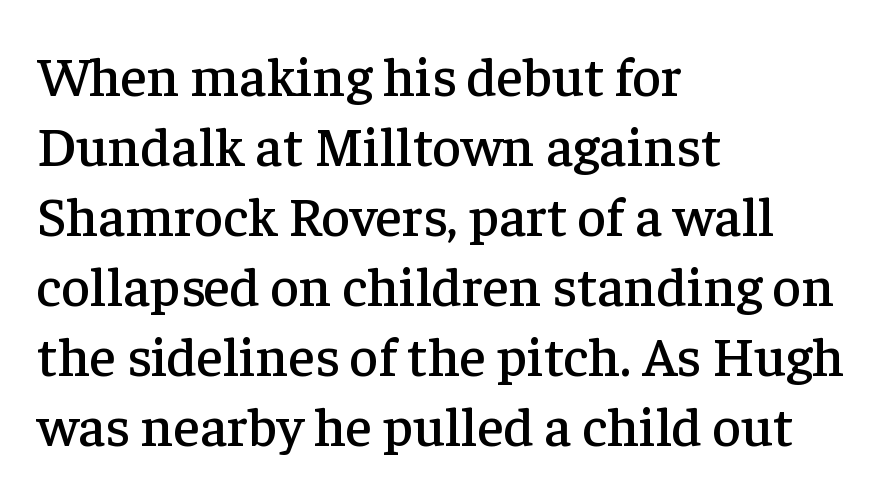
Q: Is the text italic (slanted)? A: No, it is upright.
Q: Is the typeface a serif or a sans-serif typeface? A: Serif.
Q: Is the text underlined? A: No.
Q: How is the paragraph aligned? A: Left-aligned.
Q: Is the spacing between letters normal or unusually wide? A: Normal.
Q: Is the spacing between lines tight, normal or loose? A: Normal.
Q: Width (condensed, normal, or wide)? A: Normal.
Q: Stroke contrast? A: Low.
Q: x-height? A: Medium.
Q: Monospaced? A: No.
